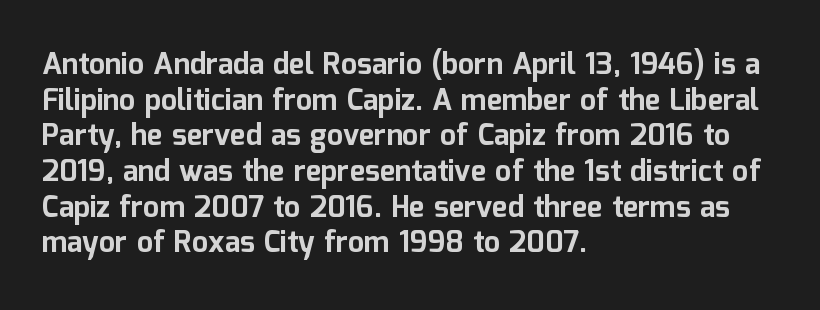
The space directly below the letters is spotless. Students, note that the glyphs here touch the page at normal intervals. On the weight axis this lands at bold, roughly 700. Character widths vary here, with narrow letters taking less room than wide ones. The typography opts for an upright posture over an oblique one. The typesetter chose a ragged-right arrangement here.
